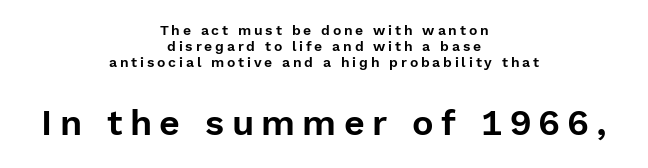
Each row of text sits above clean, open space. Here the second block reads like a headline and the first like body copy. In CSS terms this would be text-align: center. The letterforms stand isolated, each surrounded by extra space. The specimen reads as upright at a glance. The vertical gap from one line to the next is small.
